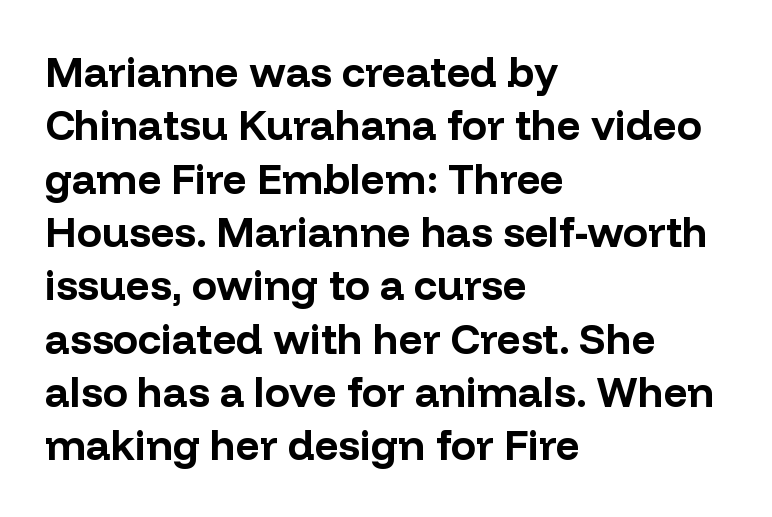
The image shows 42 px bold sans-serif type, upright; set left-aligned, normal line spacing (1.27x), normal letter spacing, not underlined; low stroke contrast and a medium x-height.
